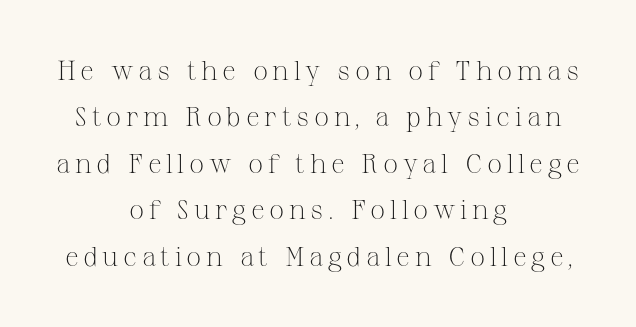
Italic: no, the glyphs are upright roman. Lines of text with bare space underneath. The cut favours lightness, reaching ordinary text weight at its darkest. This sample is center-justified, so both line endings float freely.
